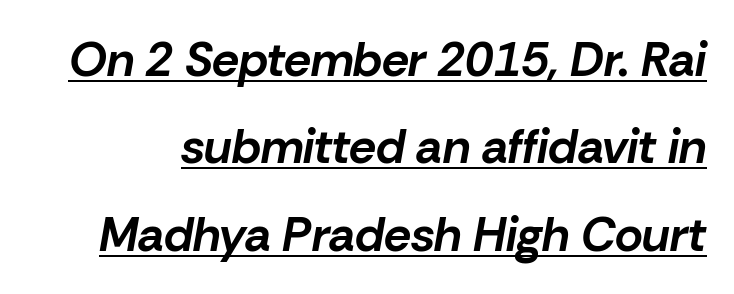
Standard letterfit; no display-style spreading of the glyphs. The font's italic variant was chosen for this text. Is there an underline? Yes — a line sits under the letters. Looks like regular typesetting: each glyph gets only the width it needs.
